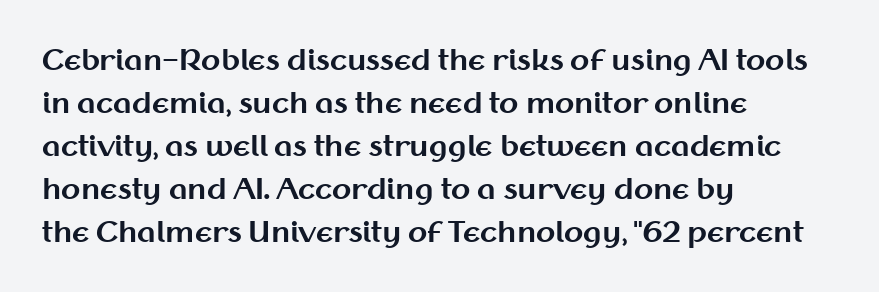
Every stem runs plumb, perpendicular to the baseline. The paragraph has a hard left edge and a soft right edge. How heavy is the stroke? Heavy — this is a bold. Look at the bottom of the vertical strokes: they stop flat, with no serifs. The letters sit at their default tracking, neither squeezed nor spread.
